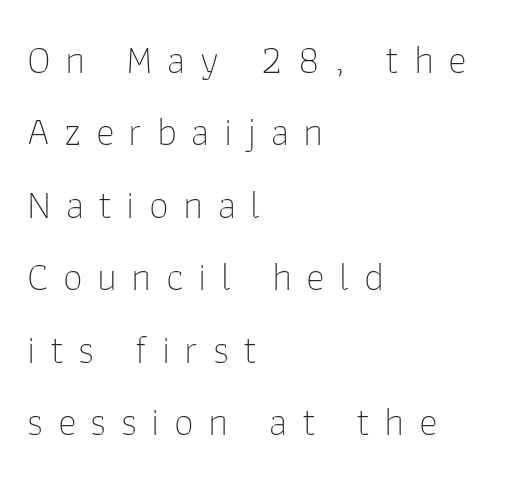
Bold? No — there's no thickening of the strokes. Ordinary non-slanted type is in use. Descender tails drop into unmarked territory. The passage shown is typeset with a sans-serif family. Do the characters align in a grid? No, the font is proportional.
